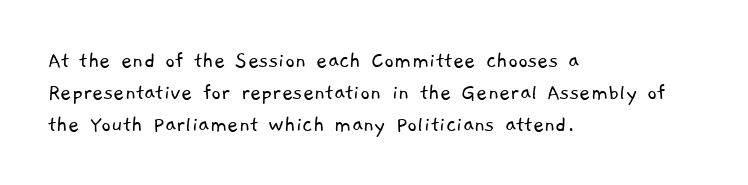
The image shows 24 px text type; set left-aligned, normal line spacing (1.33x), normal letter spacing, not underlined.
